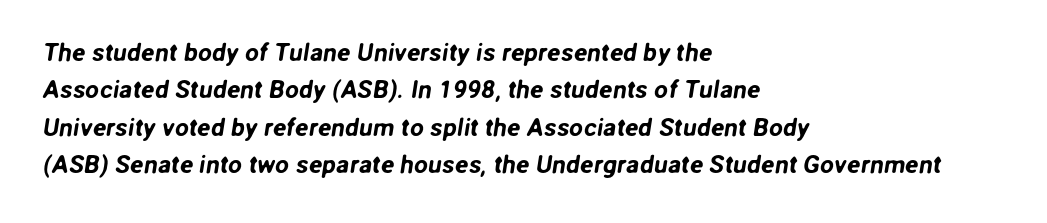
The image shows 25 px text type; set left-aligned, normal line spacing (1.5x), normal letter spacing, not underlined.
